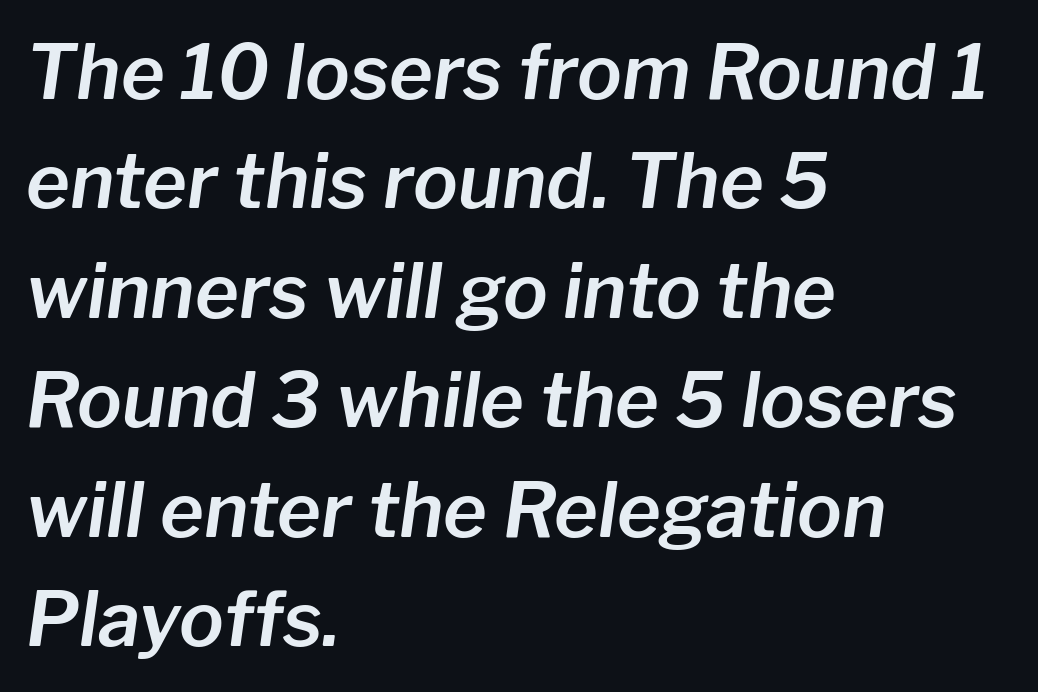
{"italic": "yes", "lean": "right", "slant_degrees": 8, "width": "normal", "stroke_contrast": "low", "x_height": "medium", "monospaced": "no", "underline": "no", "align": "left", "line_spacing": "normal", "line_spacing_ratio": 1.46, "letter_spacing": "normal", "letter_spacing_em": 0.0, "glyph_px": 75}
